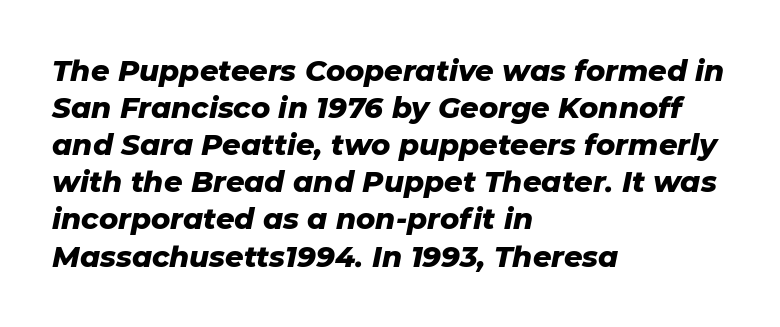
{"italic": "yes", "lean": "right", "slant_degrees": 11, "bold": "yes", "weight": "heavy", "width": "normal", "stroke_contrast": "low", "x_height": "medium", "monospaced": "no", "underline": "no", "align": "left", "line_spacing": "normal", "line_spacing_ratio": 1.28, "letter_spacing": "normal", "letter_spacing_em": 0.0, "glyph_px": 29}
